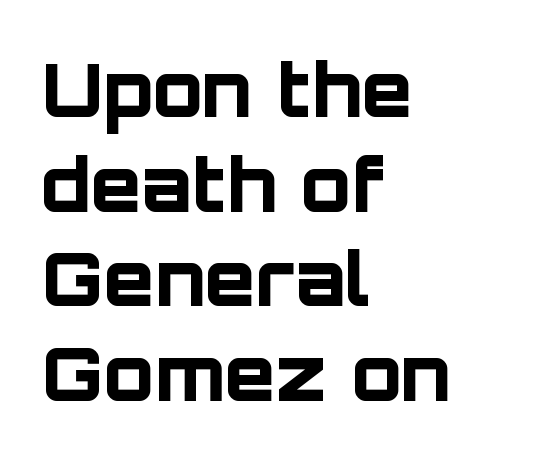
Q: Is the text bold? A: Yes.
Q: Is the text italic (slanted)? A: No, it is upright.
Q: Is the typeface a serif or a sans-serif typeface? A: Sans-serif.
Q: Is the text underlined? A: No.
Q: How is the paragraph aligned? A: Left-aligned.
Q: Is the spacing between letters normal or unusually wide? A: Normal.
Q: Is the spacing between lines tight, normal or loose? A: Normal.
Q: Width (condensed, normal, or wide)? A: Normal.
Q: Stroke contrast? A: Low.
Q: x-height? A: Large.
Q: Monospaced? A: No.
